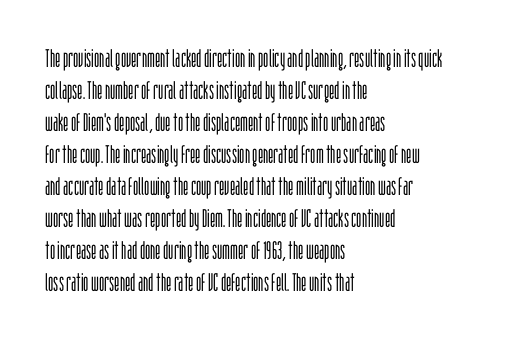
Q: Is the text bold? A: No.
Q: Is the text italic (slanted)? A: No, it is upright.
Q: Is the text underlined? A: No.
Q: How is the paragraph aligned? A: Left-aligned.
Q: Is the spacing between letters normal or unusually wide? A: Normal.
Q: Is the spacing between lines tight, normal or loose? A: Normal.
